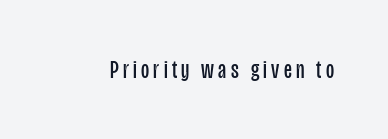
The image shows 25 px text type, upright; set not underlined.
